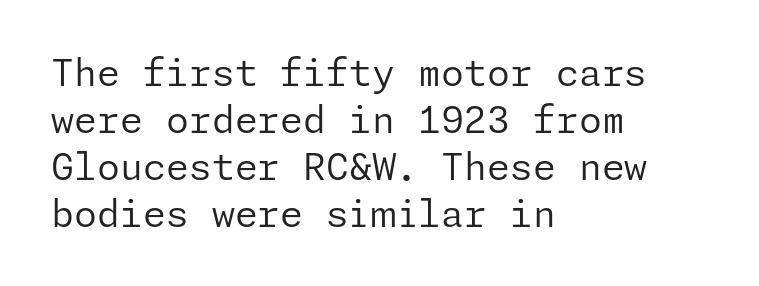
A typesetter would label this face a sans. What stands out about the letter spacing? Nothing — it is the standard amount. Every row of glyphs begins at an identical x-position on the left. No word sits above an underline. On a weight scale, this lands at 450 or below.
